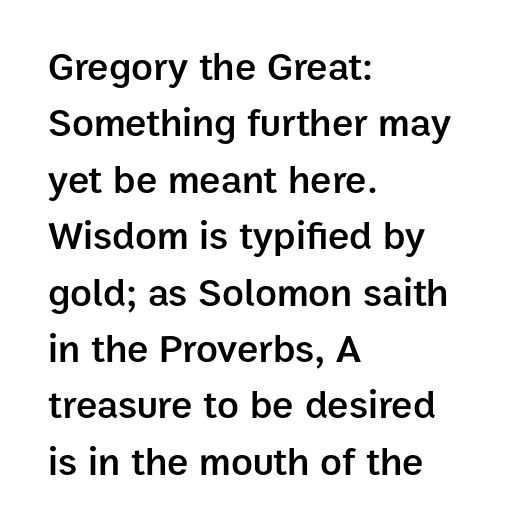
The image shows 40 px semibold sans-serif type, upright; set left-aligned, normal line spacing (1.41x), normal letter spacing, not underlined; low stroke contrast and a medium x-height.
